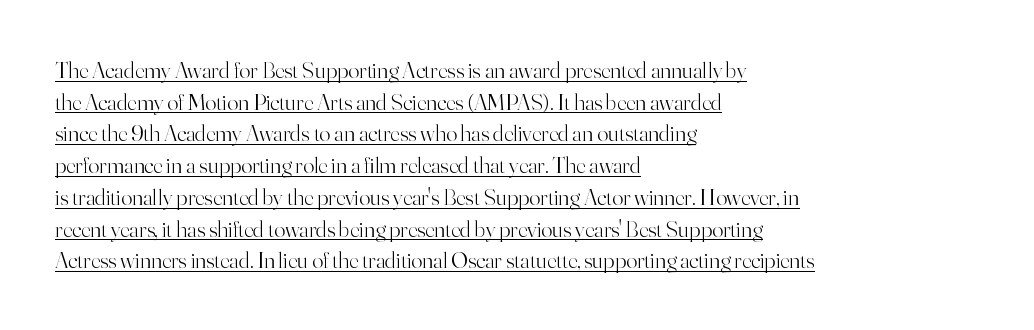
Q: Is the text bold? A: No.
Q: Is the text italic (slanted)? A: No, it is upright.
Q: Is the text underlined? A: Yes.
Q: How is the paragraph aligned? A: Left-aligned.
Q: Is the spacing between letters normal or unusually wide? A: Normal.
Q: Is the spacing between lines tight, normal or loose? A: Normal.
